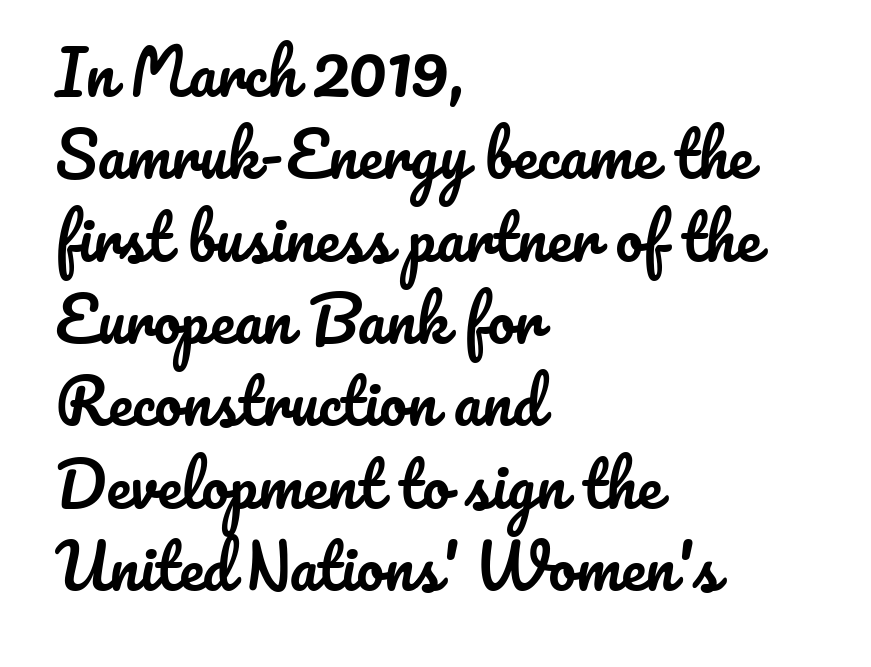
The image shows 61 px text type; set left-aligned, normal line spacing (1.35x), normal letter spacing, not underlined; low stroke contrast and a small x-height.
